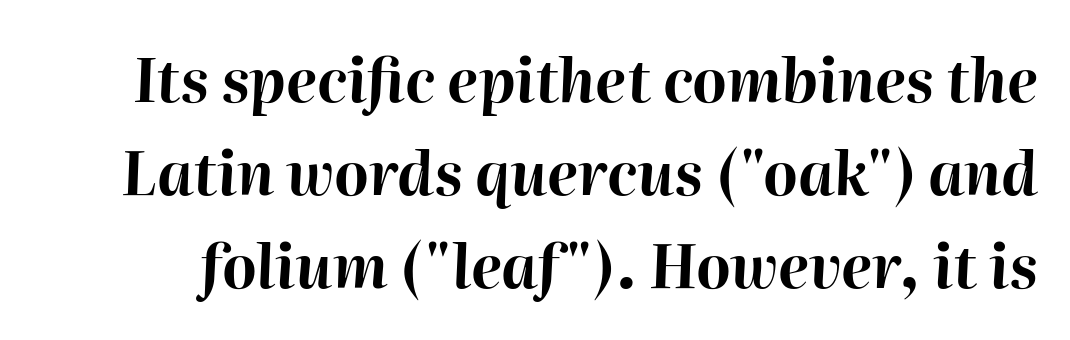
Spacing between characters is what you'd get straight out of the box. The glyphs have the mass of a bold cut. A typesetter would call this proportional, since set widths differ per character. Yep, that's italic — everything's leaning. Any mark beneath the type? The region is blank. Successive baselines arrive at the customary interval.
